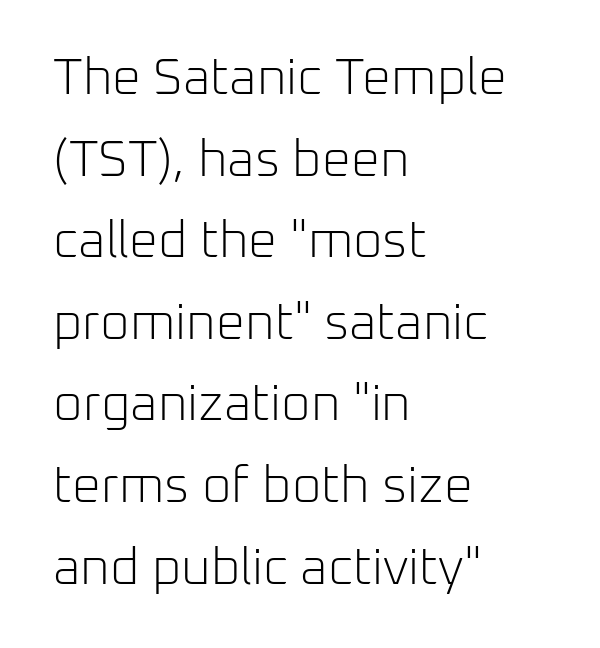
Q: Is the text bold? A: No.
Q: Is the text italic (slanted)? A: No, it is upright.
Q: Is the typeface a serif or a sans-serif typeface? A: Sans-serif.
Q: Is the text underlined? A: No.
Q: How is the paragraph aligned? A: Left-aligned.
Q: Is the spacing between letters normal or unusually wide? A: Normal.
Q: Is the spacing between lines tight, normal or loose? A: Normal.
Q: Width (condensed, normal, or wide)? A: Normal.
Q: Stroke contrast? A: Low.
Q: x-height? A: Medium.
Q: Monospaced? A: No.
